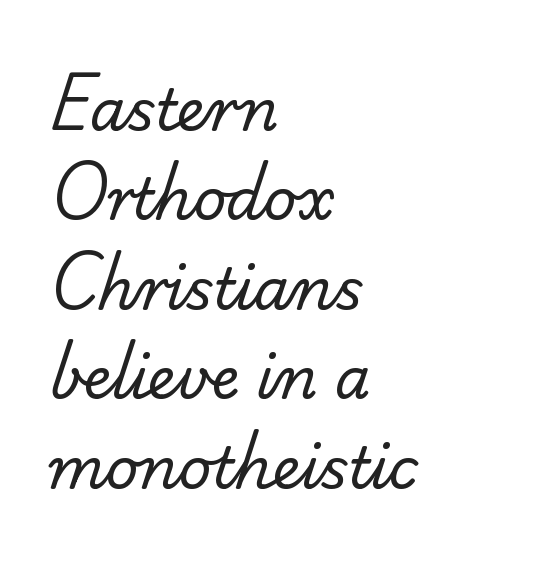
Q: Is the text bold? A: No.
Q: Is the typeface a serif or a sans-serif typeface? A: Sans-serif.
Q: Is the text underlined? A: No.
Q: How is the paragraph aligned? A: Left-aligned.
Q: Is the spacing between letters normal or unusually wide? A: Normal.
Q: Is the spacing between lines tight, normal or loose? A: Normal.
Q: Width (condensed, normal, or wide)? A: Normal.
Q: Stroke contrast? A: Low.
Q: x-height? A: Small.
Q: Monospaced? A: No.
